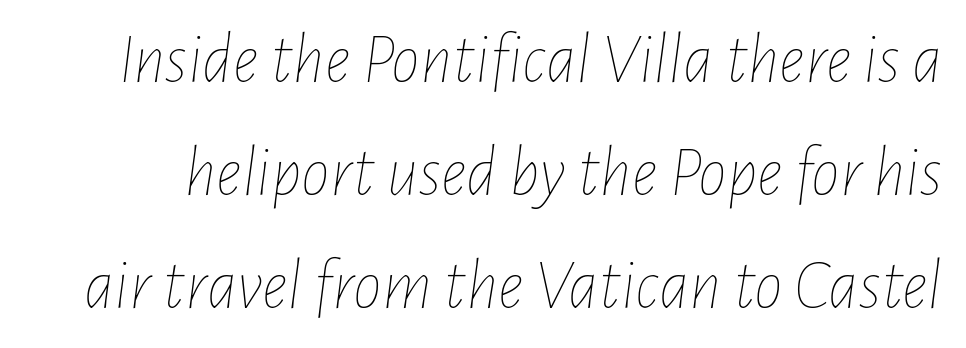
Stroke thickness stays within the range of a standard reading face or lighter. Posture: slanted. Each letter keeps its own natural width here, so spacing adapts to shape. Short note: letters normally spaced. Notice how descenders clear the ascenders below comfortably — that's standard leading. Underline: absent.
